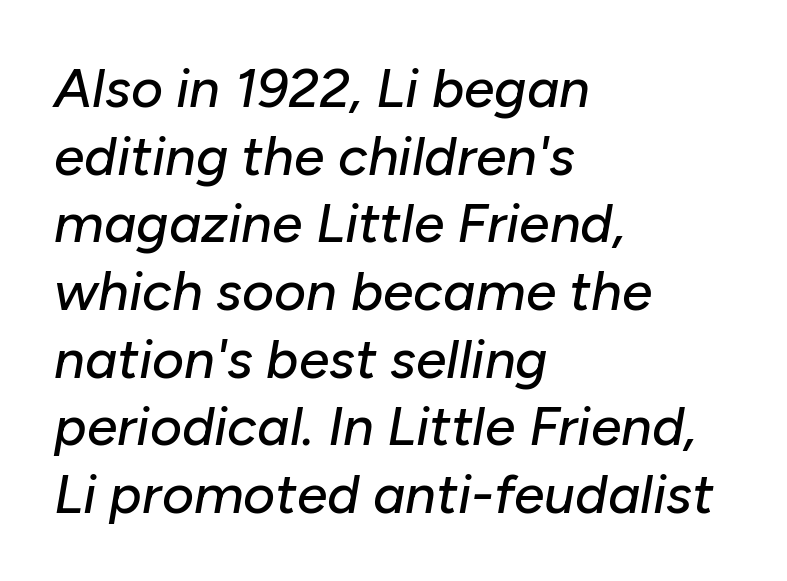
Q: Is the text italic (slanted)? A: Yes, it leans right by about 10 degrees.
Q: Is the text underlined? A: No.
Q: How is the paragraph aligned? A: Left-aligned.
Q: Is the spacing between letters normal or unusually wide? A: Normal.
Q: Width (condensed, normal, or wide)? A: Normal.
Q: Stroke contrast? A: Low.
Q: x-height? A: Medium.
Q: Monospaced? A: No.
